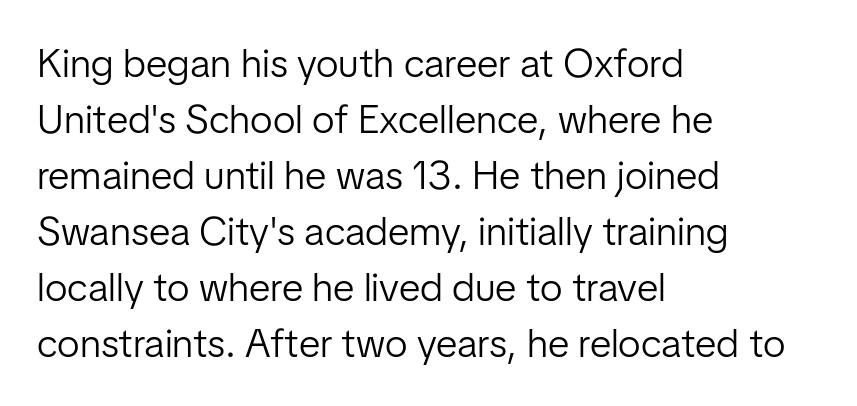
The image shows 40 px light sans-serif type, upright; set left-aligned, normal line spacing (1.4x), normal letter spacing, not underlined; low stroke contrast and a medium x-height.
